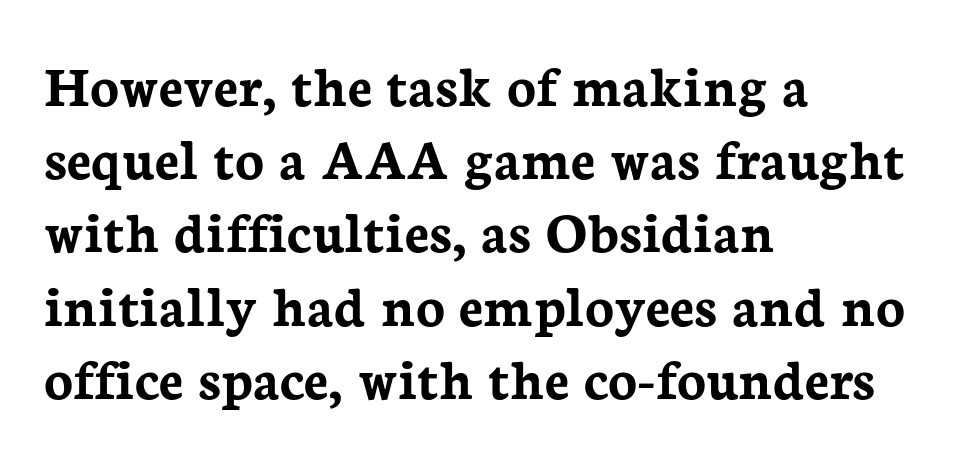
When letters stand straight like this, we call the style roman or upright. Inter-character spacing is left at the font's built-in metrics. Left-aligned paragraph, ragged on the right. The font is running at its bold setting. I'd call this a serif setting — the letters wear small feet.
